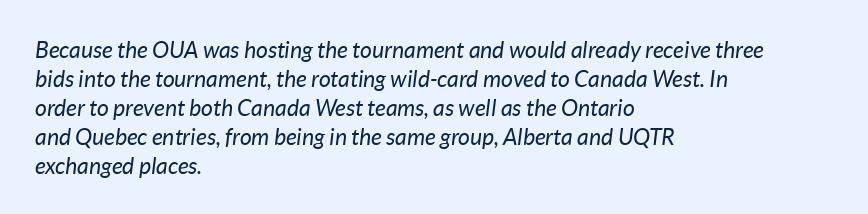
The image shows 23 px text type, italic (leaning right); set left-aligned, normal line spacing (1.26x), normal letter spacing, not underlined.
